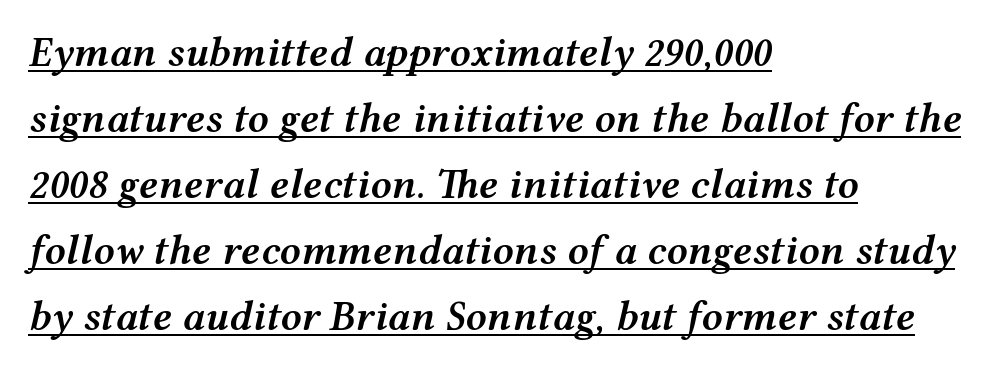
{"italic": "yes", "lean": "right", "slant_degrees": 12, "bold": "semi", "weight": "semibold", "width": "wide", "stroke_contrast": "medium", "x_height": "medium", "monospaced": "no", "underline": "yes", "align": "left", "line_spacing": "normal", "line_spacing_ratio": 1.57, "letter_spacing": "normal", "letter_spacing_em": 0.0, "glyph_px": 42}
